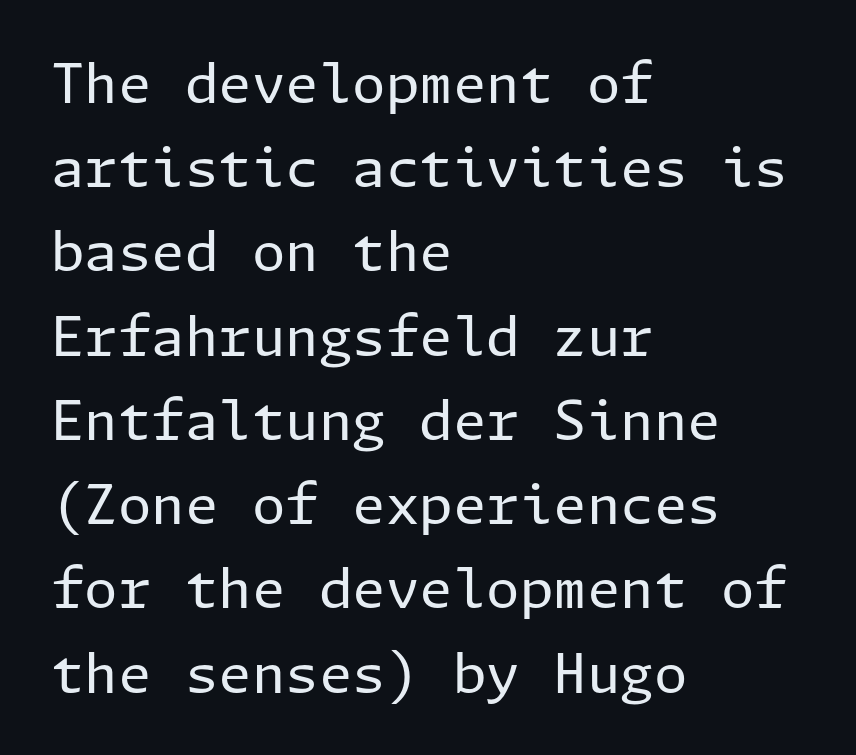
{"serif": "no", "italic": "no", "bold": "no", "weight": "regular", "width": "normal", "stroke_contrast": "low", "x_height": "medium", "underline": "no", "align": "left", "line_spacing": "normal", "line_spacing_ratio": 1.56, "letter_spacing": "normal", "letter_spacing_em": 0.0, "glyph_px": 54}
